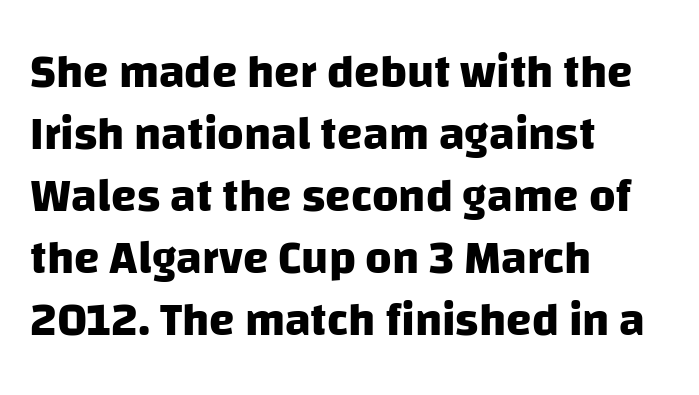
Every row of glyphs begins at an identical x-position on the left. A bare baseline throughout the passage. Typesetter's note: full bold, strokes at maximum text heaviness. Is this a fixed-width face? No — the glyphs have proportional, varying widths. Check where the strokes stop: nothing finishes them off — pure sans.
